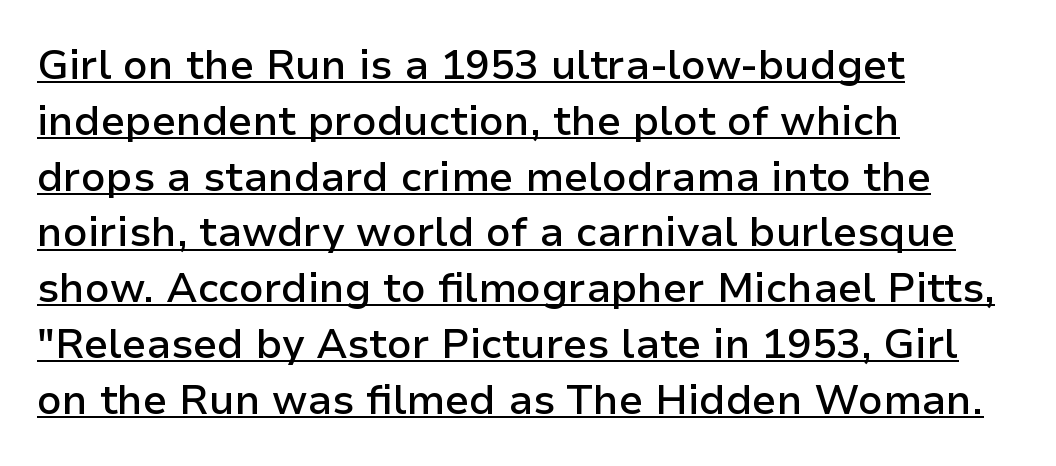
The image shows 41 px semibold sans-serif type, upright; set left-aligned, normal line spacing (1.36x), normal letter spacing, underlined; low stroke contrast and a medium x-height.
